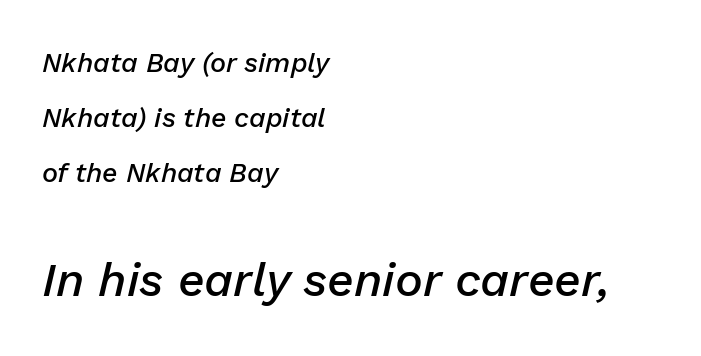
Q: Is the text bold? A: Semi-bold.
Q: Is the text italic (slanted)? A: Yes, it leans right by about 13 degrees.
Q: Is the text underlined? A: No.
Q: How is the paragraph aligned? A: Left-aligned.
Q: Is the spacing between letters normal or unusually wide? A: Normal.
Q: Is the spacing between lines tight, normal or loose? A: Loose.
Q: Which block of text is set in a larger size, the first (top) or the second (bottom)? A: The second (bottom) one.
Q: Width (condensed, normal, or wide)? A: Normal.
Q: Stroke contrast? A: Low.
Q: x-height? A: Medium.
Q: Monospaced? A: No.
